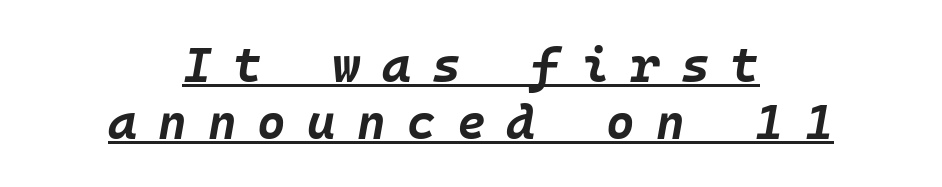
The image shows 49 px bold type, italic (leaning right); set centered, line spacing 1.16x, unusually wide letter spacing (+0.43 em), underlined; low stroke contrast and a large x-height.
